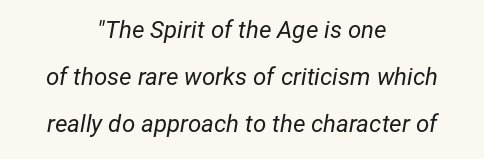
{"italic": "yes", "lean": "right", "slant_degrees": 12, "bold": "no", "underline": "no", "align": "center", "line_spacing": "loose", "line_spacing_ratio": 1.96, "letter_spacing": "normal", "letter_spacing_em": 0.0, "glyph_px": 24}
